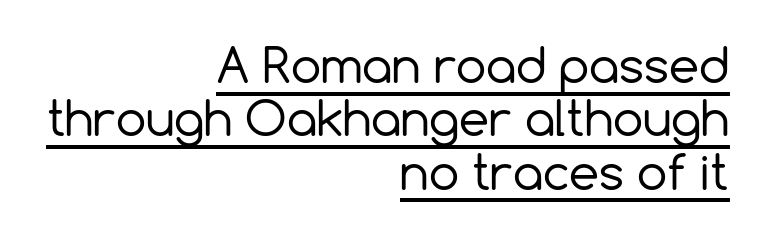
Summary of vertical rhythm: compact, with narrow interline spacing. No heavy texture on the line: the type isn't bold. Varying glyph widths throughout — classic text-font behaviour. The horizontal fit of the characters is conventional and even. Italic? Not at all — the glyphs are vertical. Does the type have serifs? No, each stem ends abruptly.
